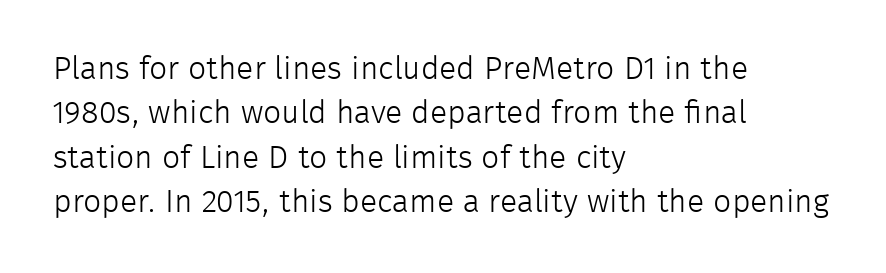
Plain, unruled lines of type. The face used here is proportionally spaced, like ordinary book or web type. Vertical stems look standard width or narrower in stroke. The leading is moderate, giving the passage an even texture.
